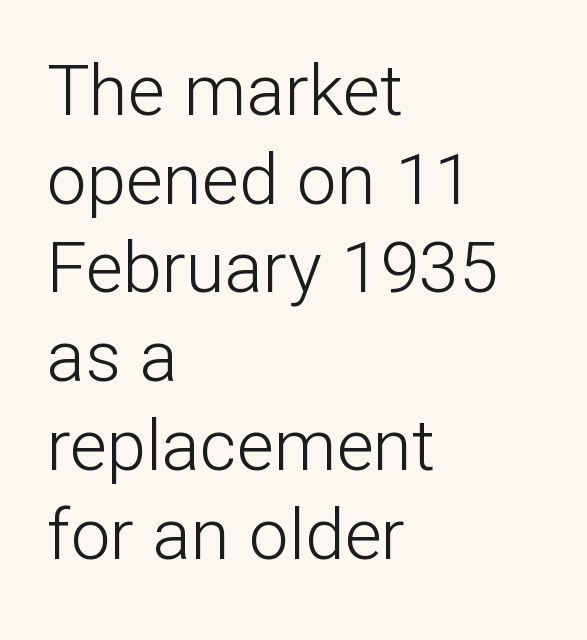
Posture: straight, roman, zero tilt. The characters are drawn with everyday or finer stroke widths. Descenders are the only things crossing below the line. The lines in this sample share a left origin and differ only in where they stop.
